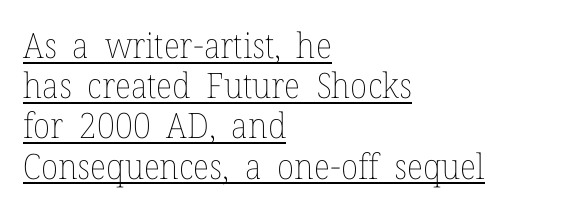
Every character sits straight up, as roman type does. The rendered words wear a rule along their underside. No extra tracking has been applied to these lines. This sample is left-justified, so line endings fall wherever the words run out. Each letter keeps its own natural width here, so spacing adapts to shape. The letterforms sit at book weight or below.
